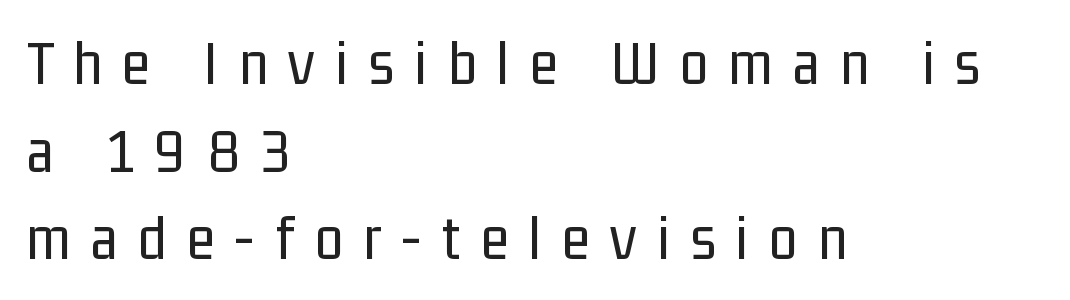
{"serif": "no", "italic": "no", "bold": "no", "weight": "regular", "width": "condensed", "stroke_contrast": "low", "x_height": "medium", "monospaced": "no", "underline": "no", "align": "left", "line_spacing": "normal", "line_spacing_ratio": 1.37, "letter_spacing": "wide", "letter_spacing_em": 0.32, "glyph_px": 64}
